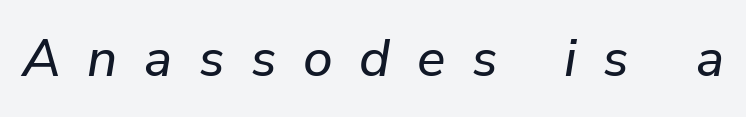
Q: Is the text italic (slanted)? A: Yes, it leans right by about 9 degrees.
Q: Is the text underlined? A: No.
Q: Is the spacing between letters normal or unusually wide? A: Unusually wide.
Q: Width (condensed, normal, or wide)? A: Normal.
Q: Stroke contrast? A: Low.
Q: x-height? A: Medium.
Q: Monospaced? A: No.
